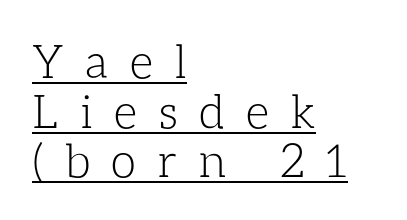
The image shows 46 px light type, upright; set left-aligned, tight line spacing (1.08x), unusually wide letter spacing (+0.46 em), underlined; low stroke contrast and a medium x-height.
